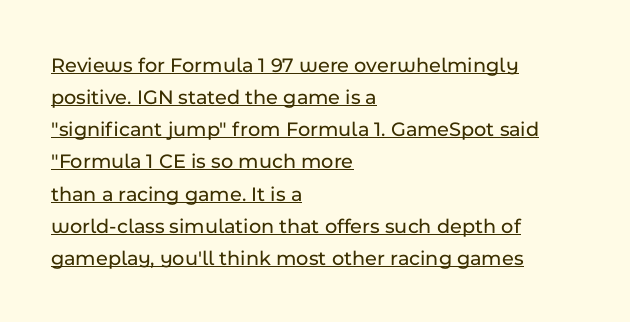
The lettering stays uniformly vertical, giving the passage a roman look. The line-height multiplier appears to be the usual default. Look at the tracking — it's just the regular setting, nothing added. Each line starts at the same left margin while the right side varies. A continuous stroke trails under the words, as in a hyperlink.
